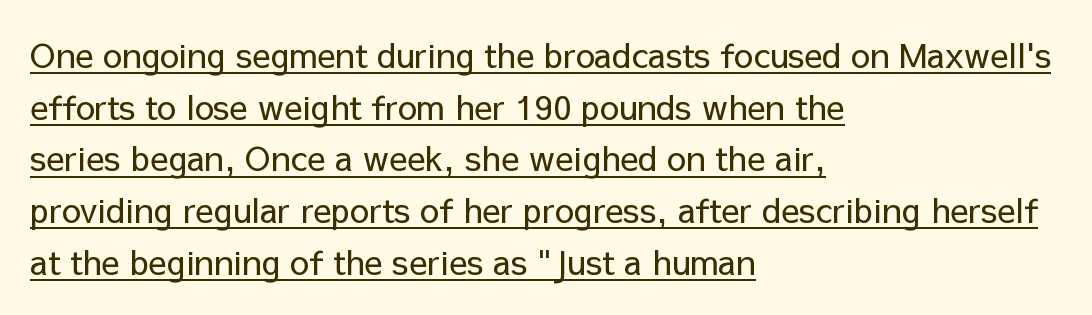
{"serif": "no", "italic": "no", "bold": "no", "weight": "regular", "width": "normal", "stroke_contrast": "low", "x_height": "medium", "monospaced": "no", "underline": "yes", "align": "left", "line_spacing": "normal", "line_spacing_ratio": 1.52, "letter_spacing": "normal", "letter_spacing_em": 0.0, "glyph_px": 34}
